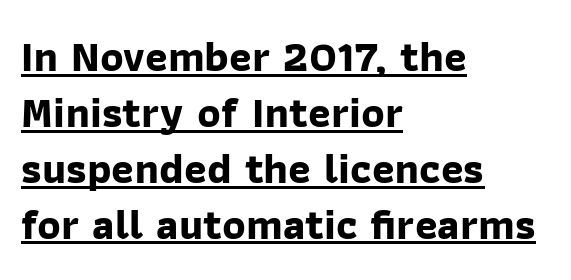
{"serif": "no", "bold": "yes", "weight": "bold", "width": "normal", "stroke_contrast": "low", "x_height": "medium", "monospaced": "no", "underline": "yes", "align": "left", "line_spacing": "normal", "line_spacing_ratio": 1.3, "letter_spacing": "normal", "letter_spacing_em": 0.0, "glyph_px": 43}
